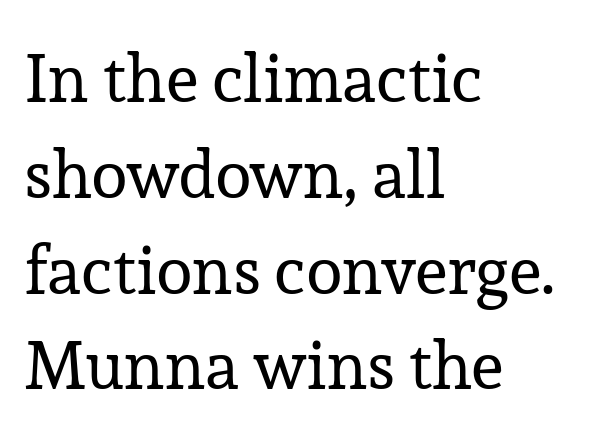
The image shows 67 px regular-weight serif type, upright; set left-aligned, normal line spacing (1.43x), normal letter spacing, not underlined; low stroke contrast and a medium x-height.
